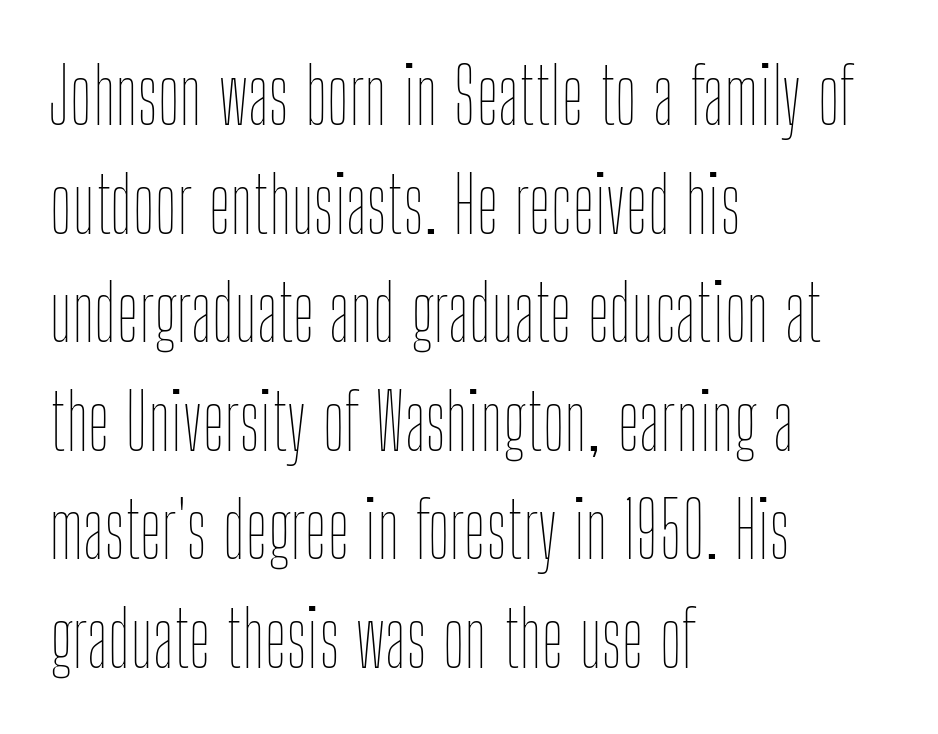
Stroke mass is kept to a normal reading level or below. The space directly below the letters is spotless. Interline gaps are of average width in this sample. Compared with a centered layout, this one pins lines to the left instead.
